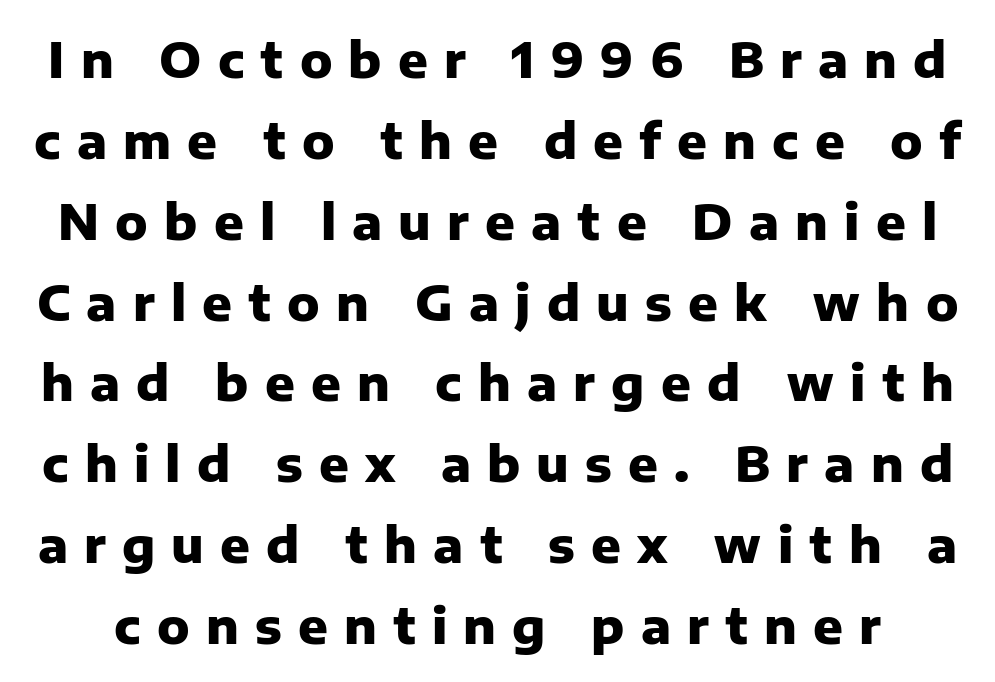
Q: Is the text bold? A: Yes.
Q: Is the text italic (slanted)? A: No, it is upright.
Q: Is the typeface a serif or a sans-serif typeface? A: Sans-serif.
Q: Is the text underlined? A: No.
Q: Is the spacing between letters normal or unusually wide? A: Unusually wide.
Q: Is the spacing between lines tight, normal or loose? A: Normal.
Q: Width (condensed, normal, or wide)? A: Normal.
Q: Stroke contrast? A: Low.
Q: x-height? A: Medium.
Q: Monospaced? A: No.
